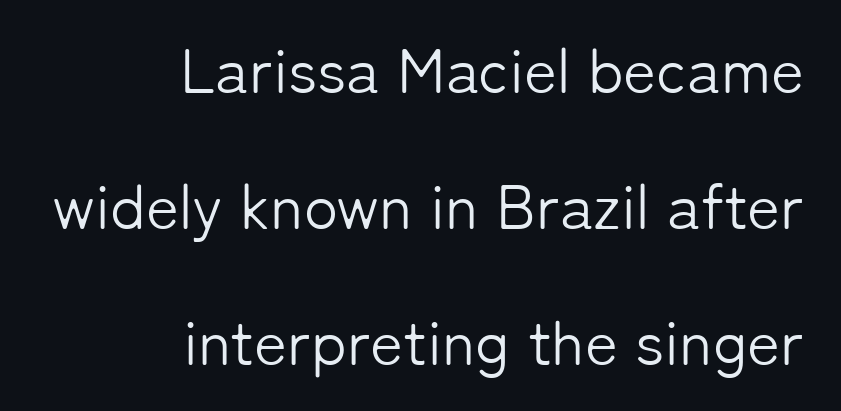
{"serif": "no", "italic": "no", "bold": "no", "weight": "light", "width": "normal", "stroke_contrast": "low", "x_height": "medium", "monospaced": "no", "underline": "no", "align": "right", "line_spacing": "loose", "line_spacing_ratio": 2.16, "letter_spacing": "normal", "letter_spacing_em": 0.0, "glyph_px": 63}
